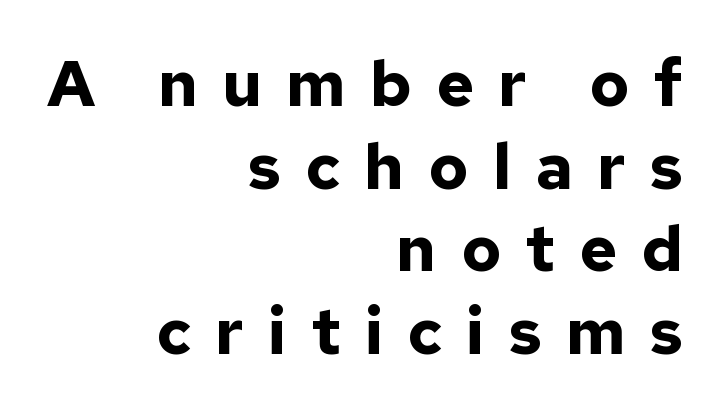
{"serif": "no", "italic": "no", "bold": "yes", "weight": "bold", "width": "normal", "stroke_contrast": "low", "x_height": "medium", "monospaced": "no", "underline": "no", "align": "right", "line_spacing": "normal", "line_spacing_ratio": 1.27, "letter_spacing": "wide", "letter_spacing_em": 0.37, "glyph_px": 65}
